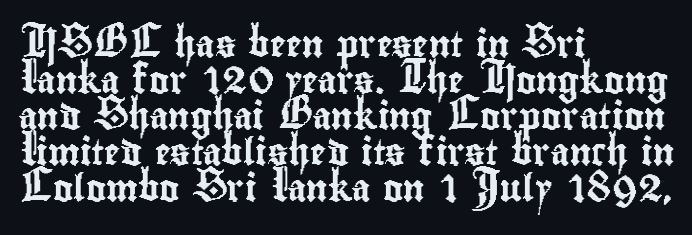
The image shows 27 px text type, upright; set left-aligned, normal line spacing (1.33x), normal letter spacing, not underlined.
